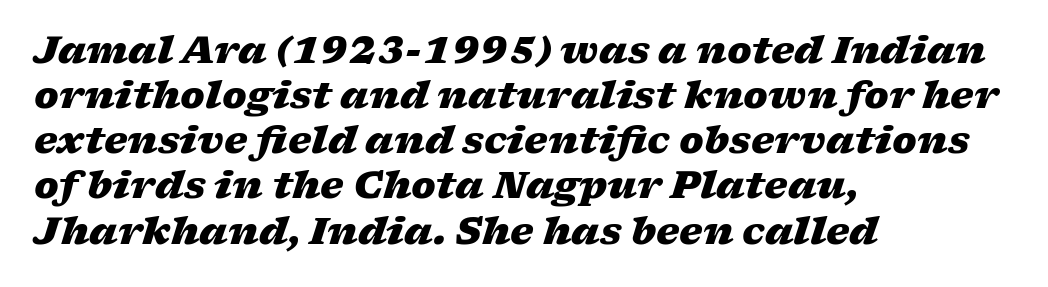
A typesetter would call this zero additional tracking. The zone under the glyphs is completely vacant. Set as a true bold cut, around the 700 mark. Which margin do the lines hug? The left one — the right edge is uneven. Varying glyph widths throughout — classic text-font behaviour.
